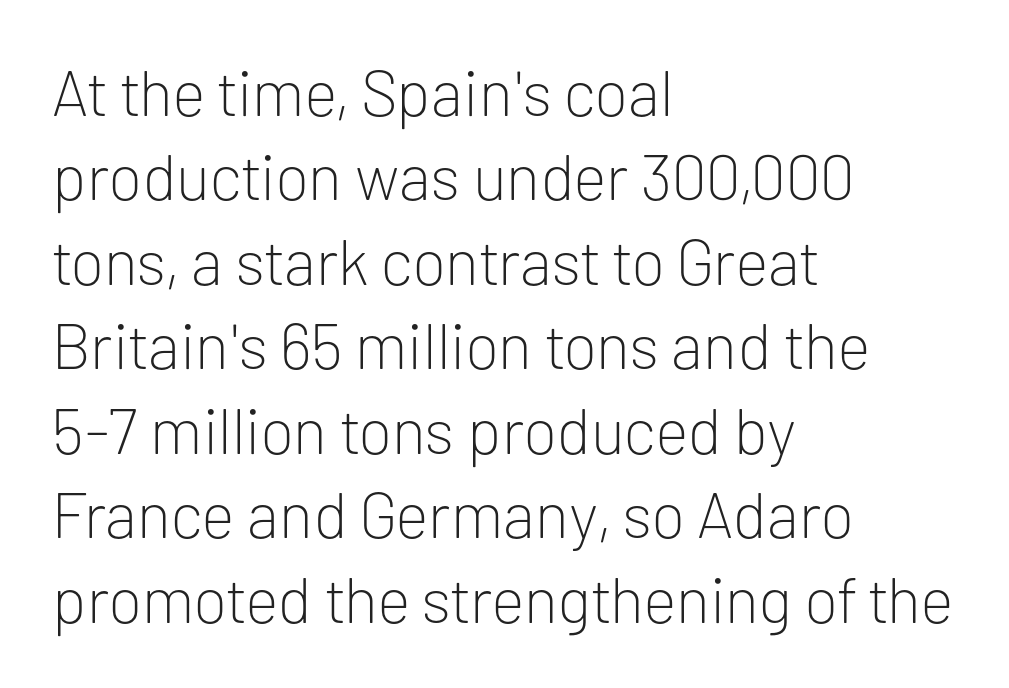
The image shows 64 px light sans-serif type, upright; set left-aligned, normal line spacing (1.32x), normal letter spacing, not underlined; low stroke contrast and a medium x-height.
